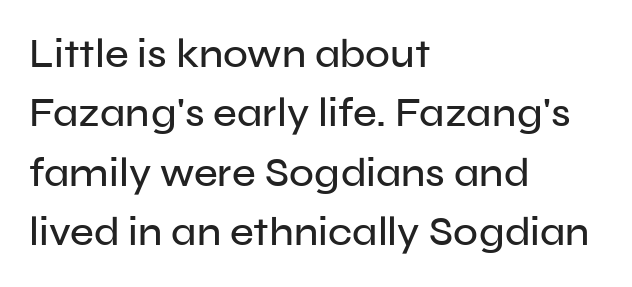
The image shows 41 px sans-serif type, upright; set left-aligned, normal line spacing (1.45x), normal letter spacing, not underlined; low stroke contrast and a medium x-height.
